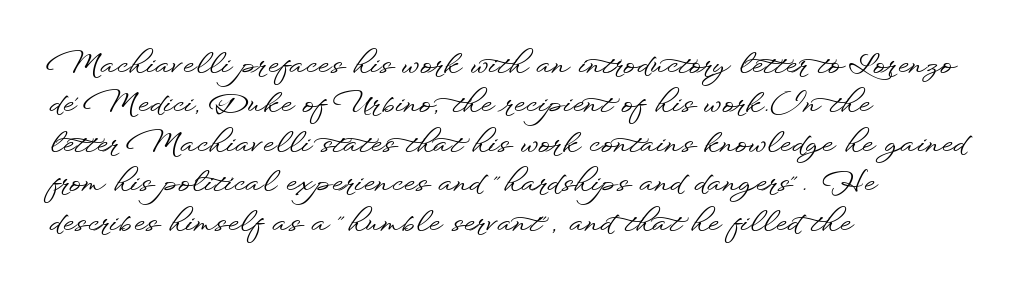
To sum up the face: it is a sans, with no serifs. This sample uses plain, unmodified letter spacing. Character widths vary here, with narrow letters taking less room than wide ones. Quick note: interline space is typical. Where is the straight margin? On the left.
